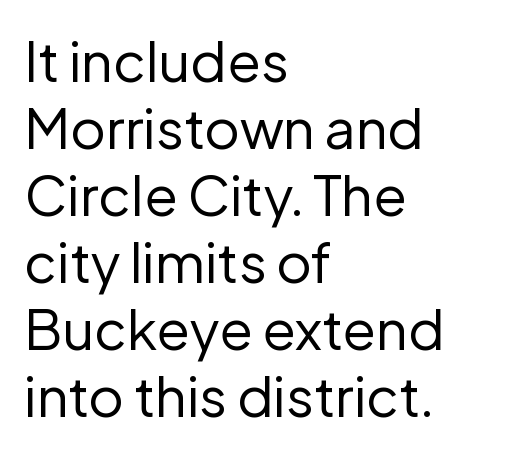
The image shows 55 px regular-weight sans-serif type, upright; set left-aligned, line spacing 1.22x, normal letter spacing, not underlined; low stroke contrast and a medium x-height.
